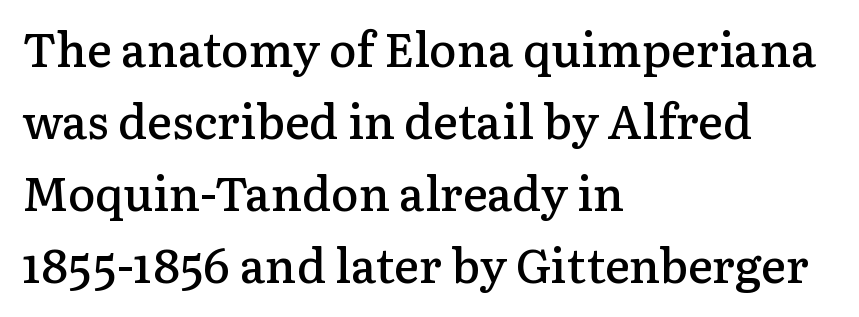
What's the leading like? Ordinary, nothing unusual. The passage shown is not underscored anywhere. In terms of letterspacing, this is plain default setting. The typesetting leans somewhat heavy: a semibold. Proportional: the letters do not fall into vertical columns.
